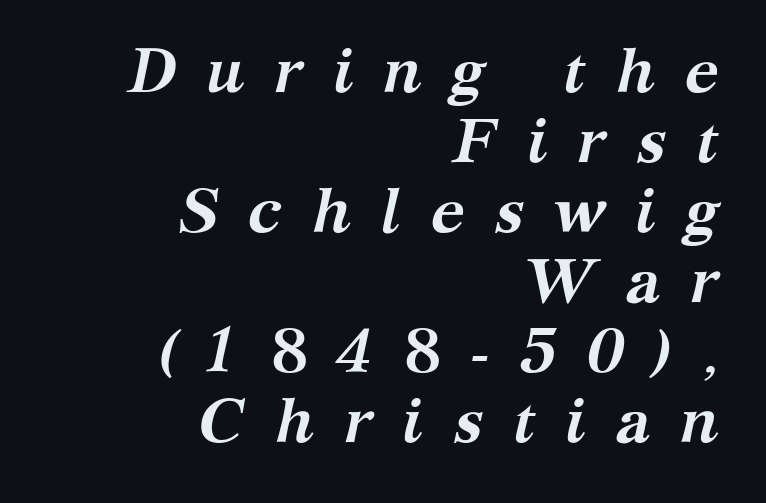
The image shows 63 px semibold serif type, italic (leaning right); set right-aligned, tight line spacing (1.11x), unusually wide letter spacing (+0.46 em), not underlined; medium stroke contrast and a medium x-height.
